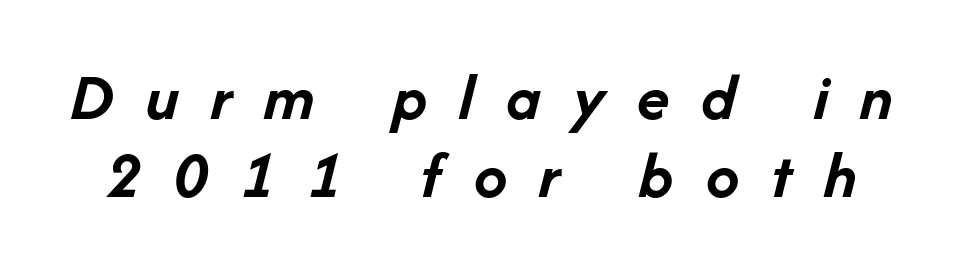
The image shows 67 px semibold type, italic (leaning right); set line spacing 1.17x, unusually wide letter spacing (+0.48 em), not underlined; low stroke contrast and a medium x-height.
